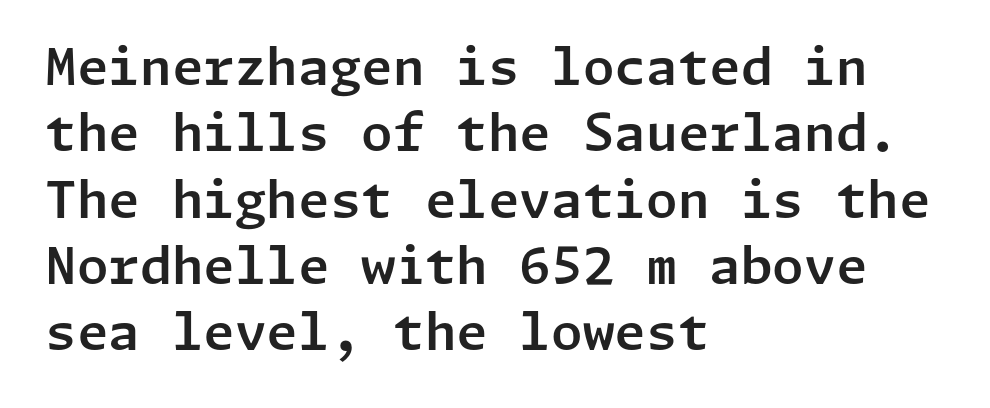
Check where the strokes stop: nothing finishes them off — pure sans. Tracking here is standard; glyphs follow each other at the usual distance. Nobody drew a line under any word here. Layout note: lines flush left.
